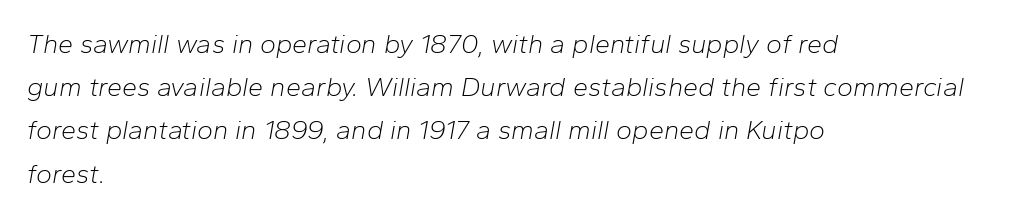
{"italic": "yes", "lean": "right", "slant_degrees": 10, "bold": "no", "underline": "no", "align": "left", "line_spacing": "normal", "line_spacing_ratio": 1.6, "letter_spacing": "normal", "letter_spacing_em": 0.0, "glyph_px": 27}
